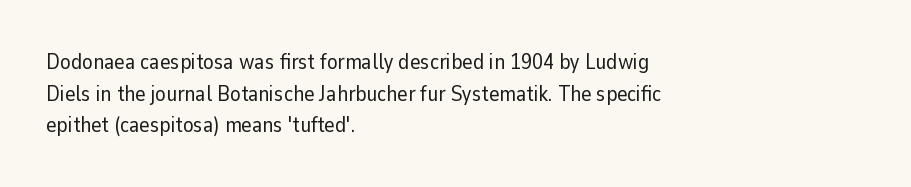
{"italic": "no", "bold": "no", "underline": "no", "align": "left", "line_spacing": "normal", "line_spacing_ratio": 1.44, "letter_spacing": "normal", "letter_spacing_em": 0.0, "glyph_px": 22}
